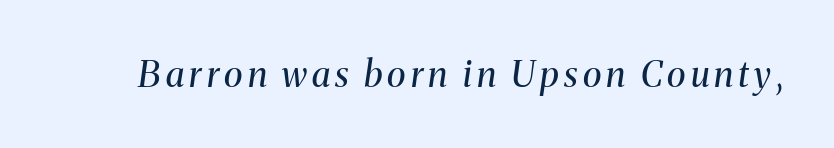
Note the varied advance widths — an 'i' is clearly narrower than an 'm'. The characters display serif detailing at their extremities. If you drew a line through each stem, it would be angled. The font is comparable to plain body text, perhaps lighter. Has an underline been added? It has not.
